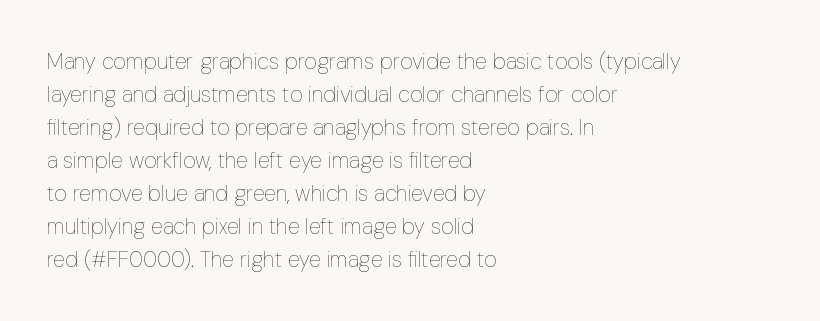
Q: Is the text bold? A: No.
Q: Is the text italic (slanted)? A: No, it is upright.
Q: Is the text underlined? A: No.
Q: How is the paragraph aligned? A: Left-aligned.
Q: Is the spacing between letters normal or unusually wide? A: Normal.
Q: Is the spacing between lines tight, normal or loose? A: Normal.
